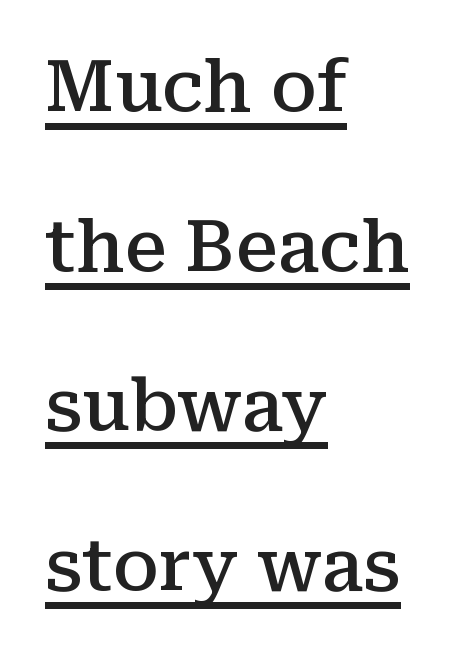
{"serif": "yes", "italic": "no", "bold": "semi", "weight": "semibold", "width": "normal", "stroke_contrast": "medium", "x_height": "medium", "monospaced": "no", "underline": "yes", "align": "left", "line_spacing": "loose", "line_spacing_ratio": 2.25, "letter_spacing": "normal", "letter_spacing_em": 0.0, "glyph_px": 71}
